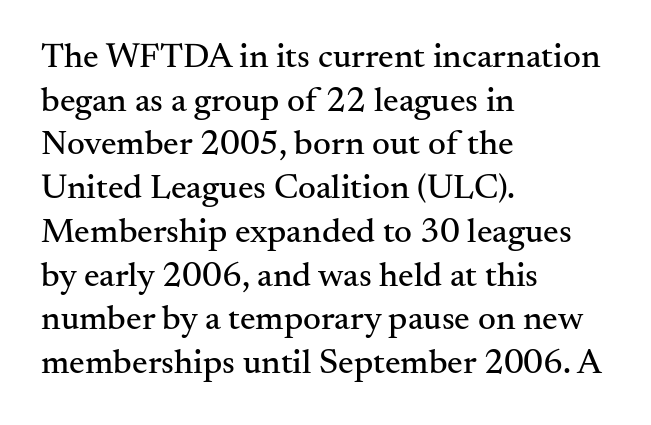
These lines are set flush left with a ragged right edge. The rendering uses natural spacing where letterforms have individual widths. Nobody drew a line under any word here. The gaps between neighbouring characters are ordinary and unremarkable.
